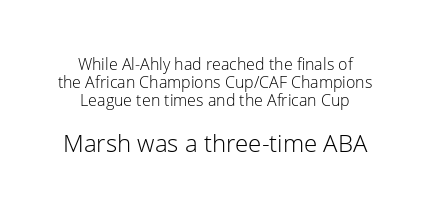
The image shows 24 px text type, upright; set centered, tight line spacing (1.14x), normal letter spacing, not underlined; the second (bottom) block is 1.5x larger.
